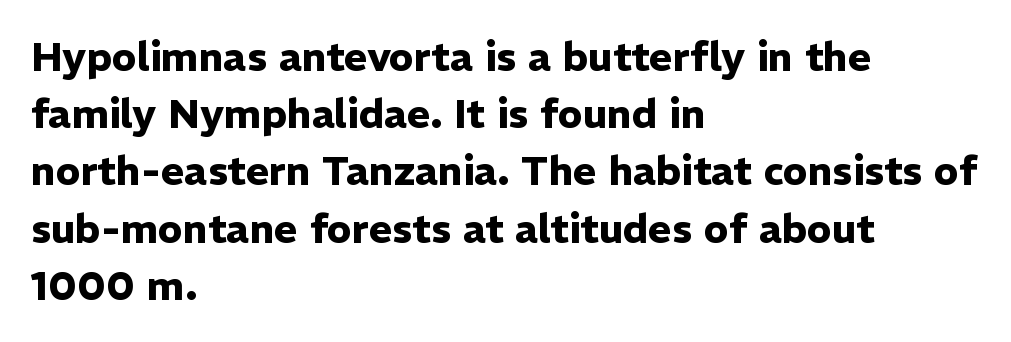
Q: Is the text bold? A: Yes.
Q: Is the text italic (slanted)? A: No, it is upright.
Q: Is the typeface a serif or a sans-serif typeface? A: Sans-serif.
Q: Is the text underlined? A: No.
Q: How is the paragraph aligned? A: Left-aligned.
Q: Is the spacing between letters normal or unusually wide? A: Normal.
Q: Is the spacing between lines tight, normal or loose? A: Normal.
Q: Width (condensed, normal, or wide)? A: Normal.
Q: Stroke contrast? A: Low.
Q: x-height? A: Medium.
Q: Monospaced? A: No.
